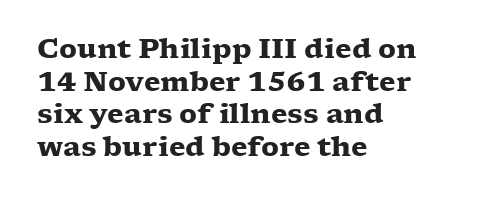
Q: Is the text bold? A: Yes.
Q: Is the text italic (slanted)? A: No, it is upright.
Q: Is the text underlined? A: No.
Q: How is the paragraph aligned? A: Left-aligned.
Q: Is the spacing between letters normal or unusually wide? A: Normal.
